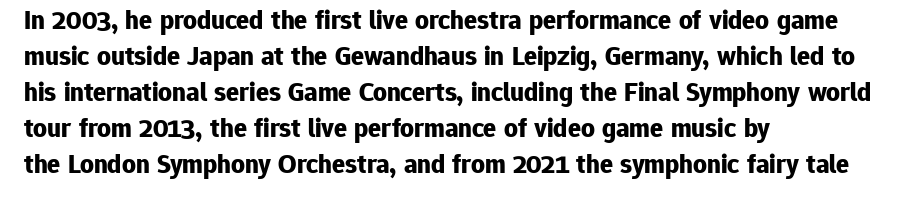
{"italic": "no", "bold": "yes", "underline": "no", "align": "left", "line_spacing": "normal", "line_spacing_ratio": 1.33, "letter_spacing": "normal", "letter_spacing_em": 0.0, "glyph_px": 27}
